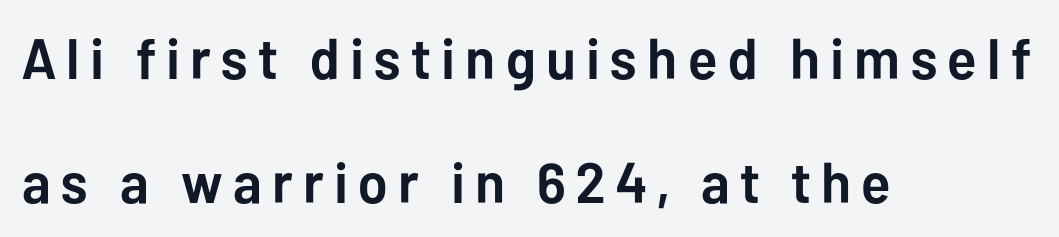
Q: Is the text bold? A: Yes.
Q: Is the text italic (slanted)? A: No, it is upright.
Q: Is the typeface a serif or a sans-serif typeface? A: Sans-serif.
Q: Is the text underlined? A: No.
Q: How is the paragraph aligned? A: Left-aligned.
Q: Is the spacing between lines tight, normal or loose? A: Loose.
Q: Width (condensed, normal, or wide)? A: Normal.
Q: Stroke contrast? A: Low.
Q: x-height? A: Medium.
Q: Monospaced? A: No.
